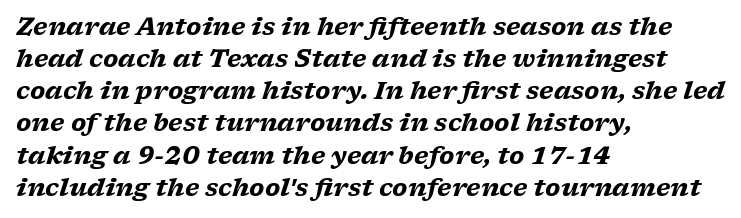
The image shows 24 px bold type, italic (leaning right); set left-aligned, normal line spacing (1.34x), normal letter spacing, not underlined.
